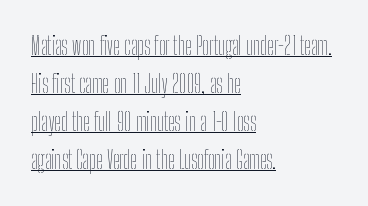
The image shows 24 px text type, upright; set left-aligned, normal line spacing (1.58x), normal letter spacing, underlined.
